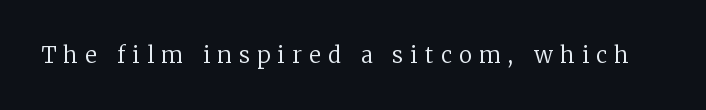
Decoration check: the copy has no underline. Does extra space separate the letters? Yes, quite a lot of it. The specimen reads as upright at a glance. Caption: face not bold, strokes unweighted.
